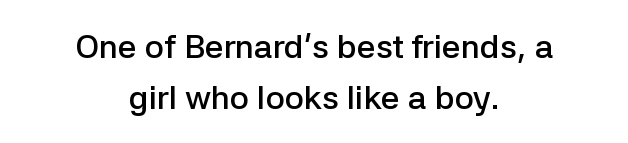
Q: Is the text bold? A: Semi-bold.
Q: Is the text italic (slanted)? A: No, it is upright.
Q: Is the typeface a serif or a sans-serif typeface? A: Sans-serif.
Q: Is the text underlined? A: No.
Q: How is the paragraph aligned? A: Centered.
Q: Is the spacing between letters normal or unusually wide? A: Normal.
Q: Is the spacing between lines tight, normal or loose? A: Normal.
Q: Width (condensed, normal, or wide)? A: Normal.
Q: Stroke contrast? A: Low.
Q: x-height? A: Medium.
Q: Monospaced? A: No.
